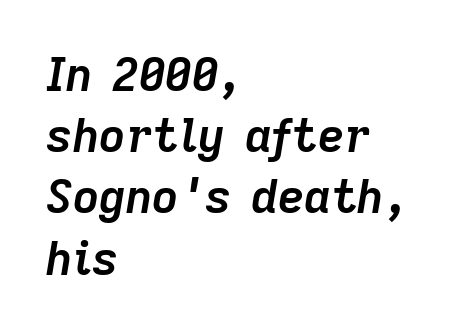
{"italic": "yes", "lean": "right", "slant_degrees": 9, "bold": "yes", "weight": "semibold", "width": "normal", "stroke_contrast": "low", "x_height": "medium", "monospaced": "no", "underline": "no", "align": "left", "line_spacing": "normal", "line_spacing_ratio": 1.33, "letter_spacing": "normal", "letter_spacing_em": 0.0, "glyph_px": 46}
